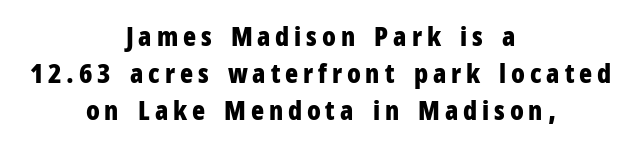
The image shows 27 px bold type, upright; set centered, normal line spacing (1.37x), not underlined.
